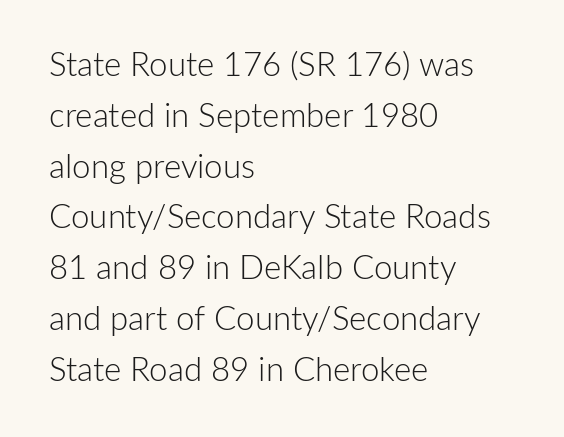
{"serif": "no", "italic": "no", "bold": "no", "weight": "light", "width": "normal", "stroke_contrast": "low", "x_height": "medium", "monospaced": "no", "underline": "no", "align": "left", "line_spacing": "normal", "line_spacing_ratio": 1.54, "letter_spacing": "normal", "letter_spacing_em": 0.0, "glyph_px": 33}
